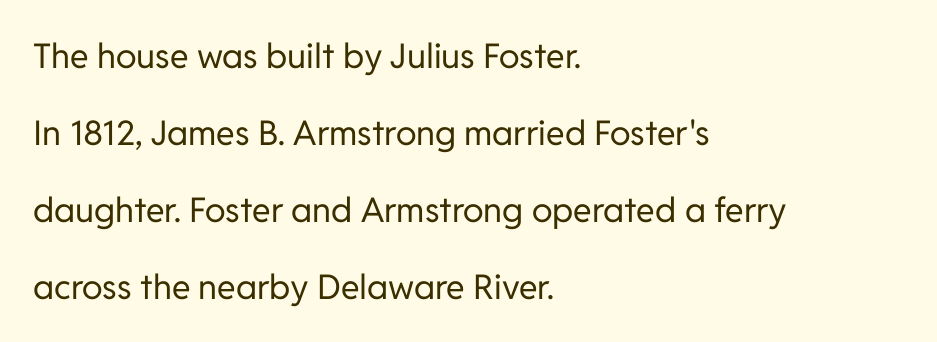
All the whitespace from short lines collects on the right. The string is rendered with underlining switched off. A light-to-regular cut is what we see here. The characters display no serif detailing; their extremities are plain. Looks like regular typesetting: each glyph gets only the width it needs.
